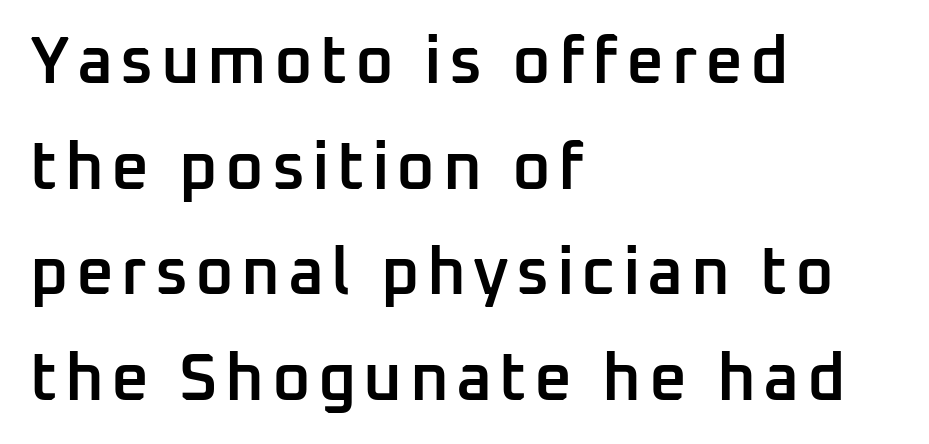
Q: Is the text bold? A: Semi-bold.
Q: Is the text italic (slanted)? A: No, it is upright.
Q: Is the typeface a serif or a sans-serif typeface? A: Sans-serif.
Q: Is the text underlined? A: No.
Q: How is the paragraph aligned? A: Left-aligned.
Q: Is the spacing between lines tight, normal or loose? A: Normal.
Q: Width (condensed, normal, or wide)? A: Normal.
Q: Stroke contrast? A: Low.
Q: x-height? A: Medium.
Q: Monospaced? A: No.
